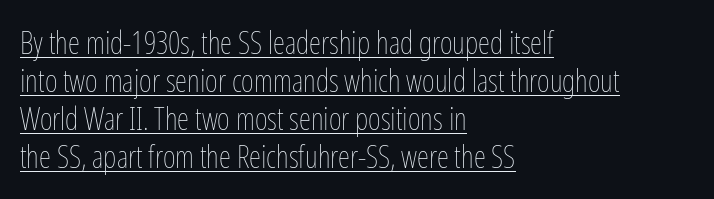
The image shows 31 px thin, condensed type, upright; set left-aligned, line spacing 1.23x, normal letter spacing, underlined; low stroke contrast and a medium x-height.
